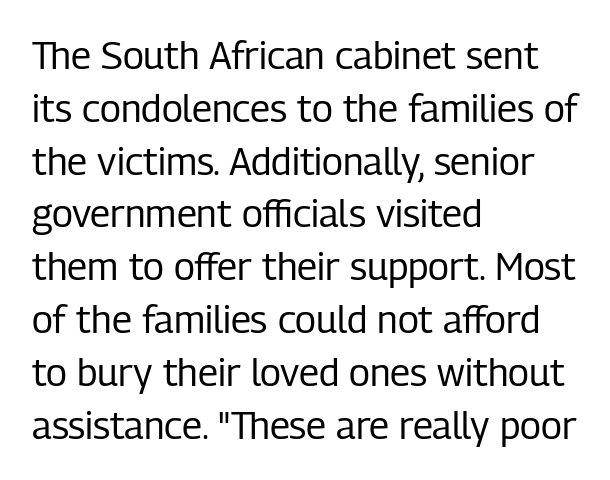
Q: Is the text bold? A: No.
Q: Is the text italic (slanted)? A: No, it is upright.
Q: Is the typeface a serif or a sans-serif typeface? A: Sans-serif.
Q: Is the text underlined? A: No.
Q: How is the paragraph aligned? A: Left-aligned.
Q: Is the spacing between letters normal or unusually wide? A: Normal.
Q: Is the spacing between lines tight, normal or loose? A: Normal.
Q: Width (condensed, normal, or wide)? A: Condensed.
Q: Stroke contrast? A: Low.
Q: x-height? A: Medium.
Q: Monospaced? A: No.
